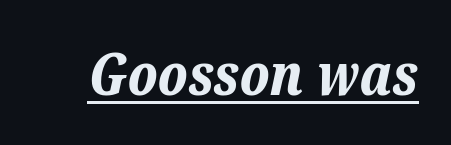
The image shows 58 px bold type, italic (leaning right); set normal letter spacing, underlined; low stroke contrast and a medium x-height.
